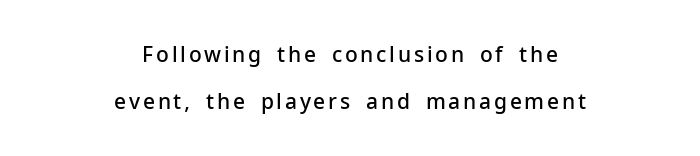
Q: Is the text bold? A: Semi-bold.
Q: Is the text italic (slanted)? A: No, it is upright.
Q: Is the text underlined? A: No.
Q: How is the paragraph aligned? A: Centered.
Q: Is the spacing between lines tight, normal or loose? A: Loose.
